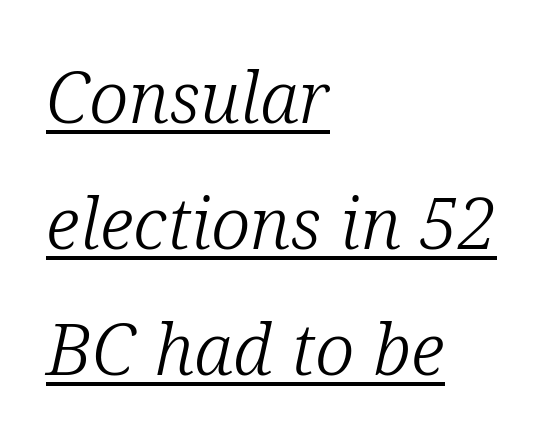
{"serif": "yes", "italic": "yes", "lean": "right", "slant_degrees": 12, "bold": "no", "weight": "light", "width": "normal", "stroke_contrast": "low", "x_height": "medium", "monospaced": "no", "underline": "yes", "align": "left", "line_spacing_ratio": 1.75, "letter_spacing": "normal", "letter_spacing_em": 0.0, "glyph_px": 72}
